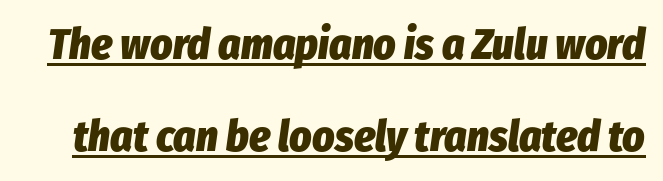
{"italic": "yes", "lean": "right", "slant_degrees": 8, "bold": "yes", "weight": "heavy", "width": "condensed", "stroke_contrast": "low", "x_height": "medium", "monospaced": "no", "underline": "yes", "line_spacing": "loose", "line_spacing_ratio": 2.13, "letter_spacing": "normal", "letter_spacing_em": 0.0, "glyph_px": 43}
